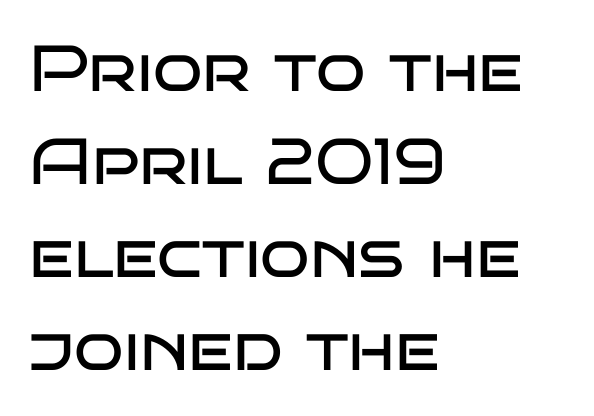
Note the varied advance widths — an 'i' is clearly narrower than an 'm'. Compared with typical paragraphs, the rows here are spaced about the same. Unlike a traditional serif, this face leaves its strokes unadorned. Think standard paragraph weight, or any step lighter than that. Underlining? Definitely not there.
